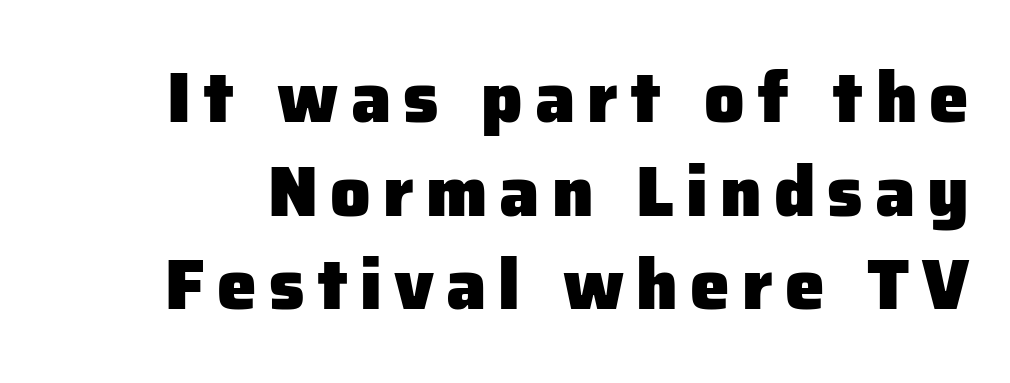
Q: Is the text bold? A: Yes.
Q: Is the text italic (slanted)? A: No, it is upright.
Q: Is the typeface a serif or a sans-serif typeface? A: Sans-serif.
Q: Is the text underlined? A: No.
Q: Is the spacing between lines tight, normal or loose? A: Normal.
Q: Width (condensed, normal, or wide)? A: Normal.
Q: Stroke contrast? A: Low.
Q: x-height? A: Medium.
Q: Monospaced? A: No.
